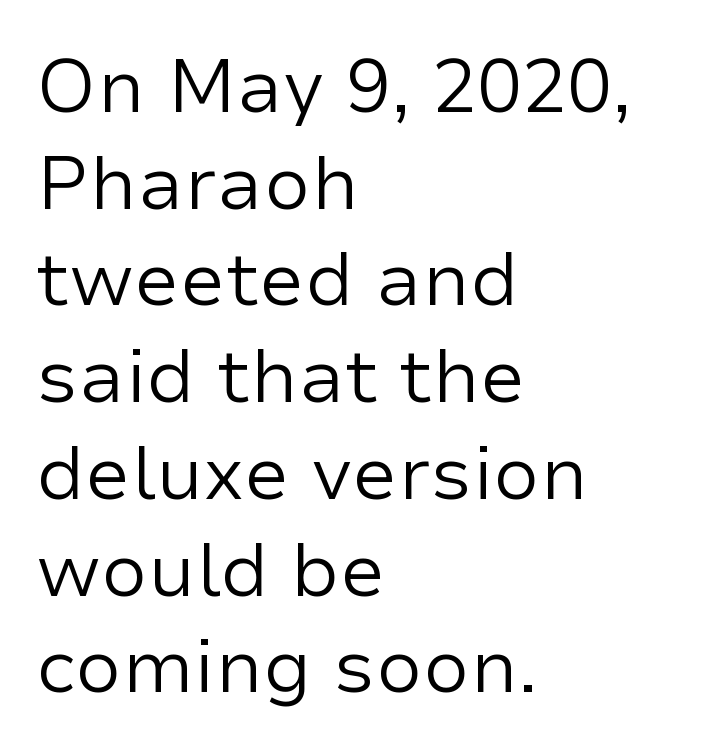
Caption: multi-line text, flush left, ragged right. A light-to-regular cut is what we see here. The font family rendered here belongs to the sans-serif group. The vertical gap from one line to the next is medium. Between one letter and the next there's only the usual sliver of space.
